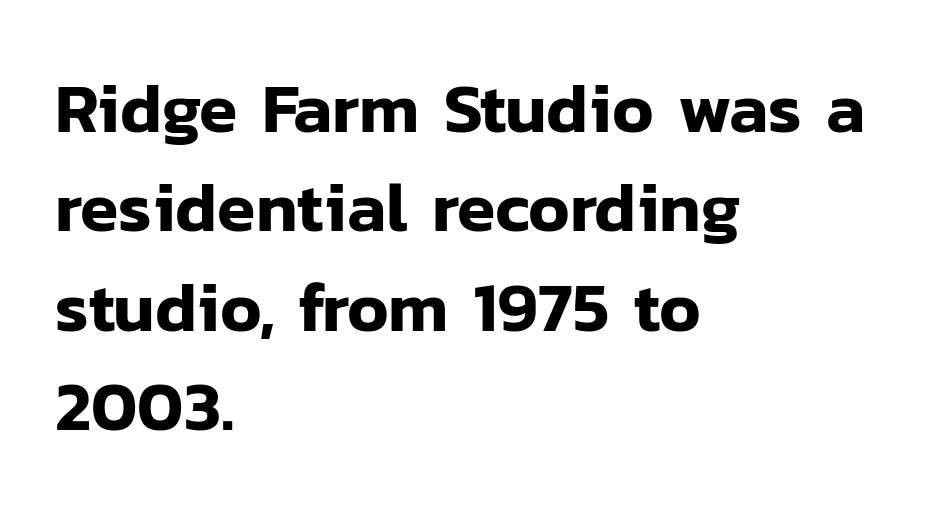
Q: Is the text italic (slanted)? A: No, it is upright.
Q: Is the typeface a serif or a sans-serif typeface? A: Sans-serif.
Q: Is the text underlined? A: No.
Q: How is the paragraph aligned? A: Left-aligned.
Q: Is the spacing between letters normal or unusually wide? A: Normal.
Q: Is the spacing between lines tight, normal or loose? A: Normal.
Q: Width (condensed, normal, or wide)? A: Normal.
Q: Stroke contrast? A: Low.
Q: x-height? A: Medium.
Q: Monospaced? A: No.
